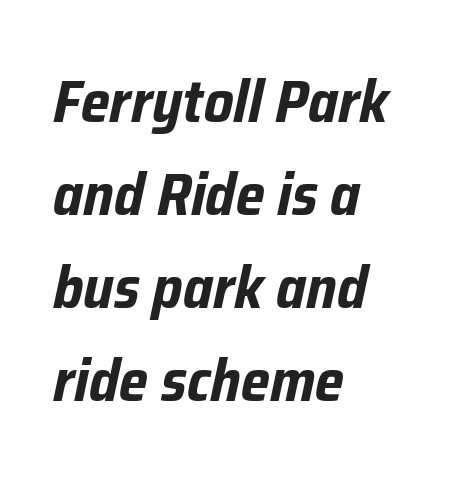
Q: Is the text bold? A: Yes.
Q: Is the text italic (slanted)? A: Yes, it leans right by about 12 degrees.
Q: Is the text underlined? A: No.
Q: How is the paragraph aligned? A: Left-aligned.
Q: Is the spacing between letters normal or unusually wide? A: Normal.
Q: Is the spacing between lines tight, normal or loose? A: Normal.
Q: Width (condensed, normal, or wide)? A: Condensed.
Q: Stroke contrast? A: Low.
Q: x-height? A: Medium.
Q: Monospaced? A: No.
